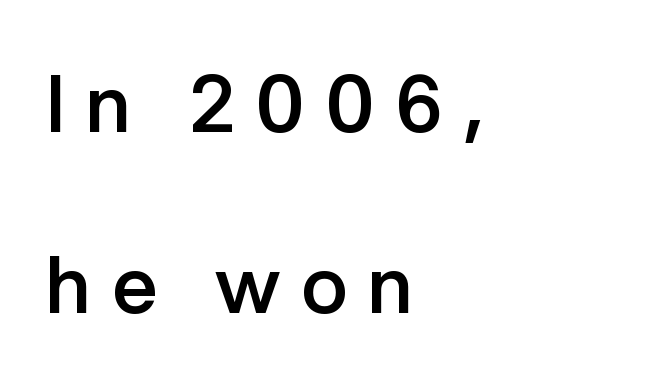
The image shows 78 px semibold sans-serif type, upright; set left-aligned, loose line spacing (2.32x), unusually wide letter spacing (+0.27 em), not underlined; low stroke contrast and a medium x-height.
